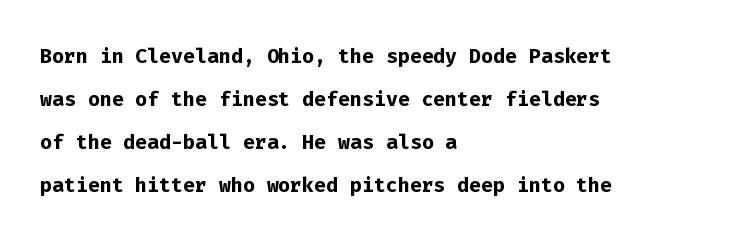
{"serif": "no", "italic": "no", "bold": "yes", "weight": "semibold", "width": "normal", "stroke_contrast": "low", "x_height": "medium", "monospaced": "yes", "underline": "no", "align": "left", "line_spacing": "normal", "line_spacing_ratio": 1.54, "letter_spacing": "normal", "letter_spacing_em": 0.0, "glyph_px": 28}
